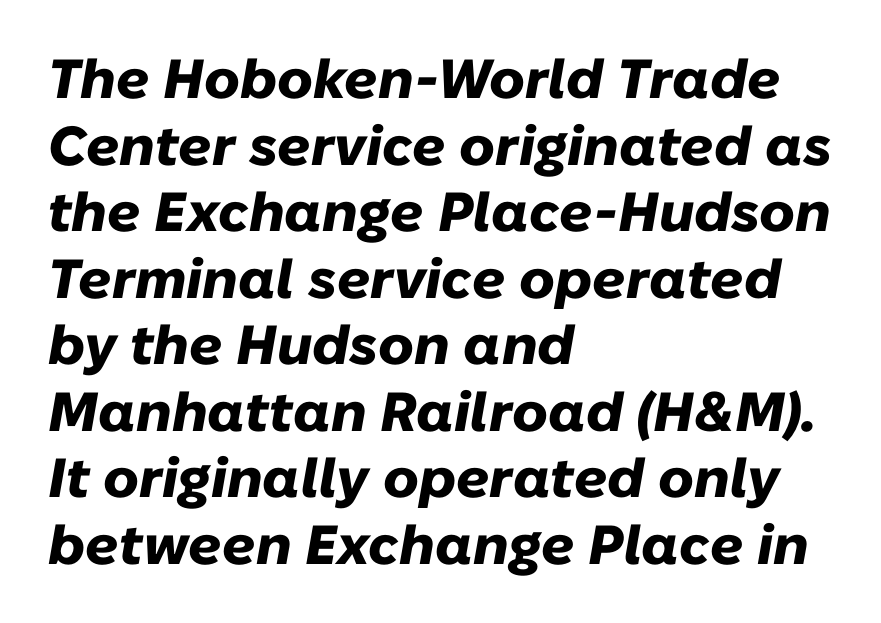
The image shows 55 px heavy type, italic (leaning right); set left-aligned, line spacing 1.21x, normal letter spacing, not underlined; low stroke contrast and a medium x-height.
